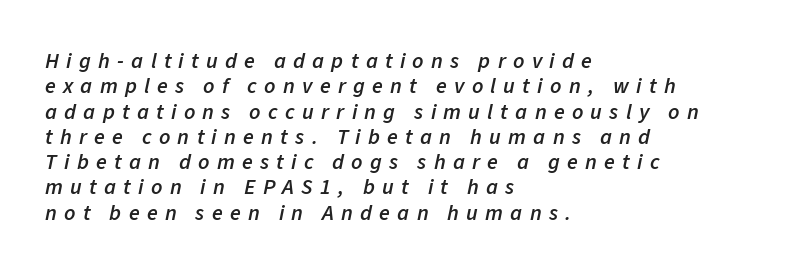
{"italic": "yes", "lean": "right", "slant_degrees": 11, "bold": "semi", "underline": "no", "align": "left", "line_spacing": "tight", "line_spacing_ratio": 1.15, "letter_spacing": "wide", "letter_spacing_em": 0.33, "glyph_px": 22}
